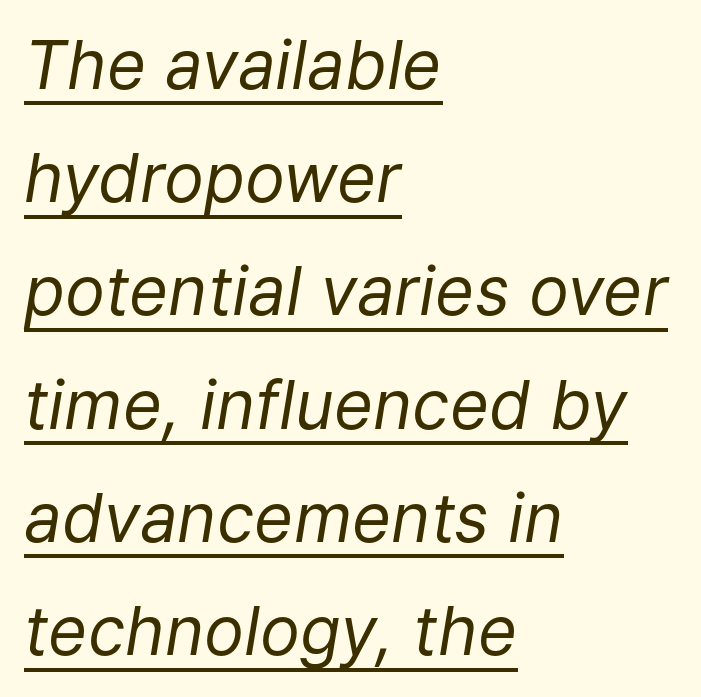
The image shows 67 px regular-weight type, italic (leaning right); set left-aligned, normal line spacing (1.69x), normal letter spacing, underlined; low stroke contrast and a medium x-height.
